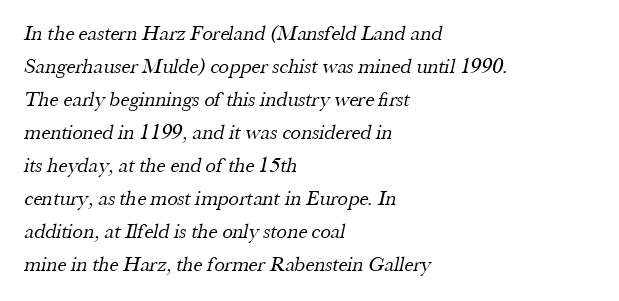
Spacing between characters is what you'd get straight out of the box. The letters look calm and open, with moderate or lighter stems. A bare baseline throughout the passage. The block of text has a typical density, with ordinary space between rows.
